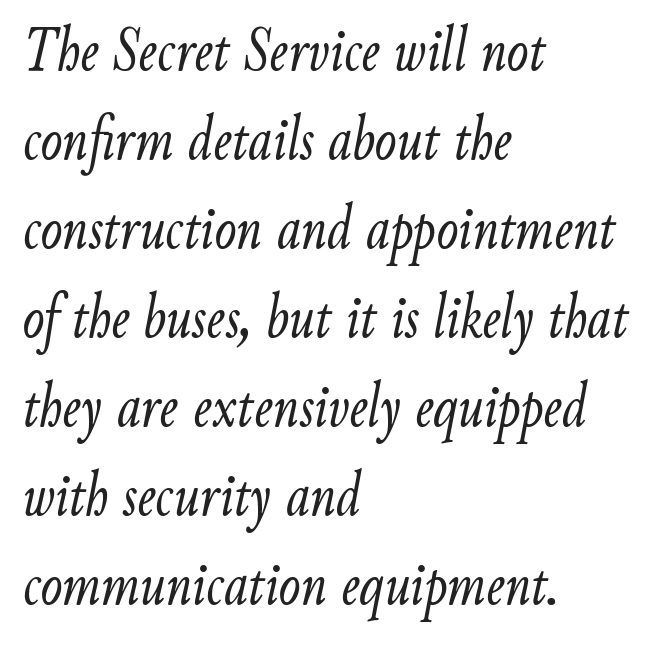
These lines stack with their left ends in a neat column. The axis of the letterforms is tilted away from vertical. Honestly, there is no underline to notice here at all. The face used here is proportionally spaced, like ordinary book or web type. The space between consecutive lines is moderate.
